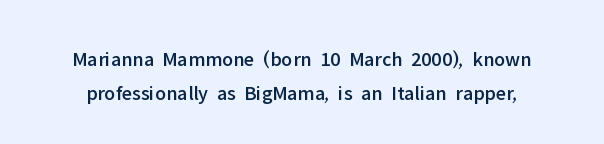
{"italic": "no", "underline": "no", "line_spacing": "normal", "line_spacing_ratio": 1.63, "letter_spacing": "normal", "letter_spacing_em": 0.0, "glyph_px": 21}
